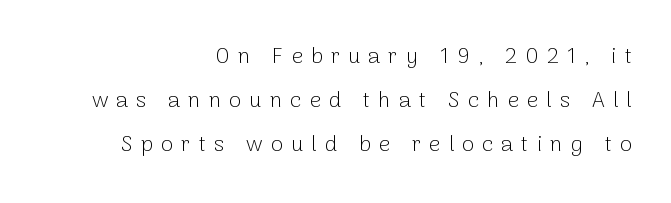
{"italic": "no", "bold": "no", "underline": "no", "align": "right", "line_spacing": "loose", "line_spacing_ratio": 1.99, "letter_spacing": "wide", "letter_spacing_em": 0.37, "glyph_px": 22}
